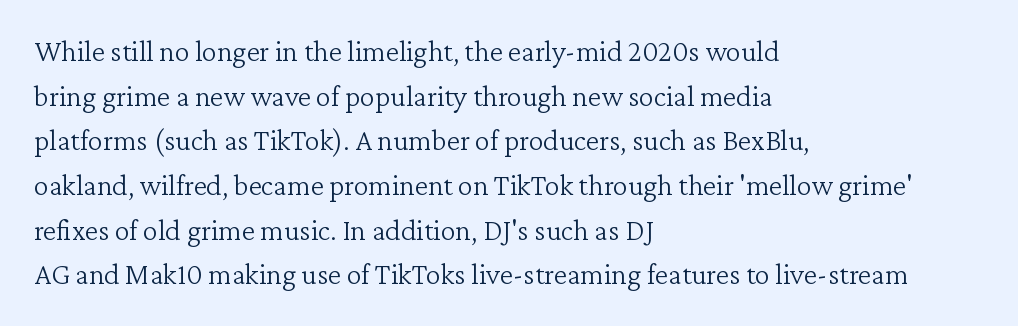
Q: Is the text bold? A: No.
Q: Is the text italic (slanted)? A: No, it is upright.
Q: Is the typeface a serif or a sans-serif typeface? A: Serif.
Q: Is the text underlined? A: No.
Q: How is the paragraph aligned? A: Left-aligned.
Q: Is the spacing between letters normal or unusually wide? A: Normal.
Q: Is the spacing between lines tight, normal or loose? A: Normal.
Q: Width (condensed, normal, or wide)? A: Normal.
Q: Stroke contrast? A: Low.
Q: x-height? A: Medium.
Q: Monospaced? A: No.
